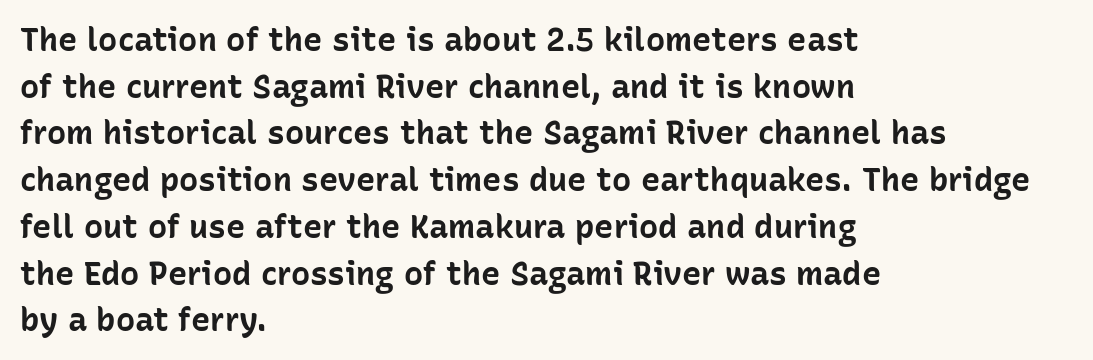
This block has exactly the height ordinary leading produces. Is the block centered? No — it sits flush against the left margin. I'd describe the lettering as bold — thick and assertive. The zone under the glyphs is completely vacant. The letters carry no serifs — their stems end cleanly without finishing strokes. Here the glyphs are tracked normally, forming tight word shapes.
